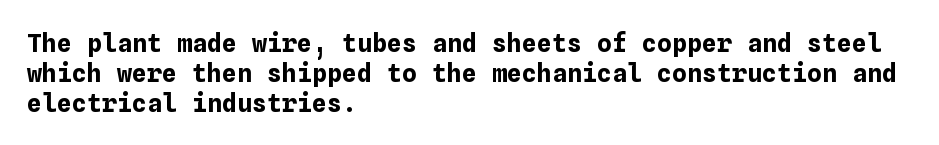
Default kerning and tracking; the words read as compact shapes. The letters stand upright; this is a roman face. Pretty heavy lettering here — definitely bold. The words here are not underlined.
